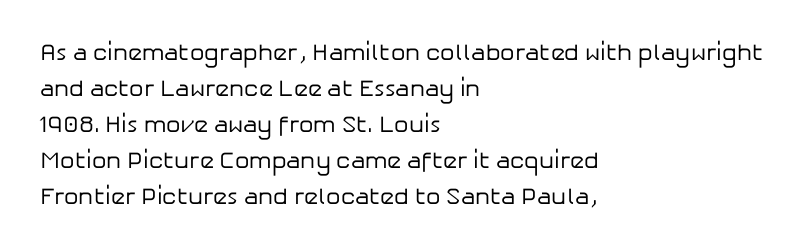
Q: Is the text bold? A: No.
Q: Is the text italic (slanted)? A: No, it is upright.
Q: Is the text underlined? A: No.
Q: How is the paragraph aligned? A: Left-aligned.
Q: Is the spacing between letters normal or unusually wide? A: Normal.
Q: Is the spacing between lines tight, normal or loose? A: Normal.
